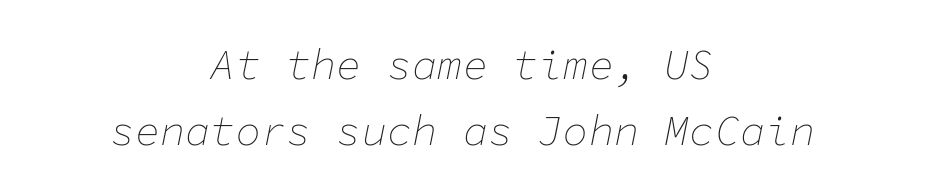
Q: Is the text bold? A: No.
Q: Is the text italic (slanted)? A: Yes, it leans right by about 11 degrees.
Q: Is the text underlined? A: No.
Q: How is the paragraph aligned? A: Centered.
Q: Is the spacing between letters normal or unusually wide? A: Normal.
Q: Is the spacing between lines tight, normal or loose? A: Normal.
Q: Width (condensed, normal, or wide)? A: Normal.
Q: Stroke contrast? A: Low.
Q: x-height? A: Medium.
Q: Monospaced? A: Yes.
